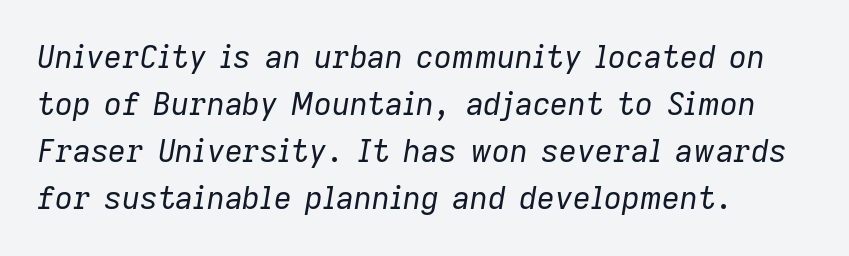
{"italic": "yes", "lean": "right", "slant_degrees": 9, "bold": "no", "weight": "regular", "width": "normal", "stroke_contrast": "low", "x_height": "medium", "monospaced": "no", "underline": "no", "align": "left", "line_spacing": "normal", "line_spacing_ratio": 1.52, "letter_spacing": "normal", "letter_spacing_em": 0.0, "glyph_px": 31}
